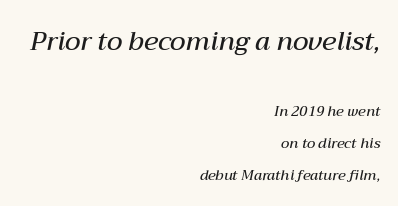
Q: Is the text bold? A: Semi-bold.
Q: Is the text italic (slanted)? A: Yes, it leans right by about 12 degrees.
Q: Is the text underlined? A: No.
Q: How is the paragraph aligned? A: Right-aligned.
Q: Is the spacing between letters normal or unusually wide? A: Normal.
Q: Is the spacing between lines tight, normal or loose? A: Loose.
Q: Which block of text is set in a larger size, the first (top) or the second (bottom)? A: The first (top) one.
